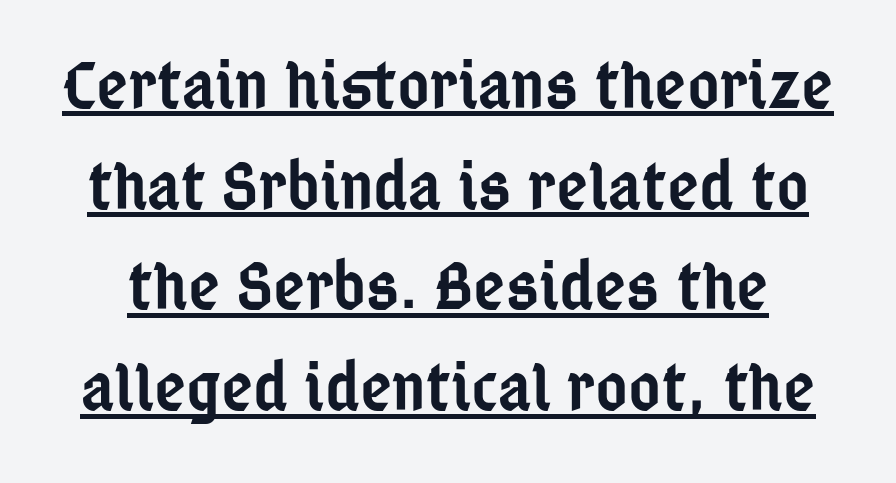
The image shows 69 px semibold, condensed sans-serif type, upright; set normal line spacing (1.46x), normal letter spacing, underlined; low stroke contrast and a medium x-height.
